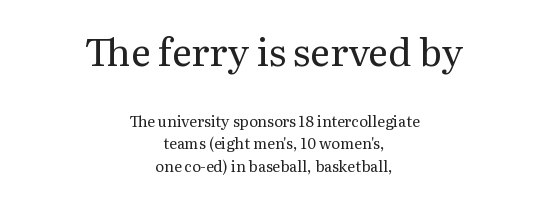
The image shows 38 px regular-weight serif type, upright; set centered, normal line spacing (1.51x), normal letter spacing, not underlined; the first (top) block is 2.53x larger; medium stroke contrast and a medium x-height.
